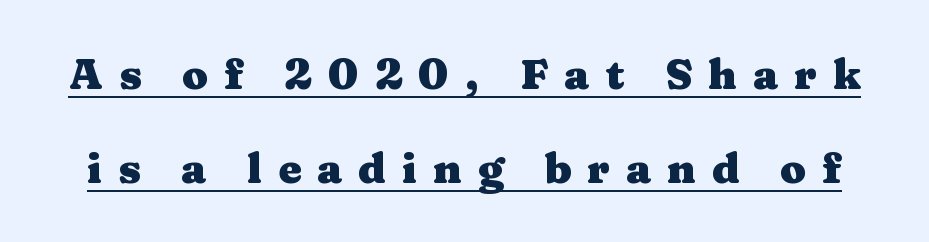
The image shows 42 px heavy, wide serif type, upright; set loose line spacing (2.24x), unusually wide letter spacing (+0.38 em), underlined; medium stroke contrast and a medium x-height.
